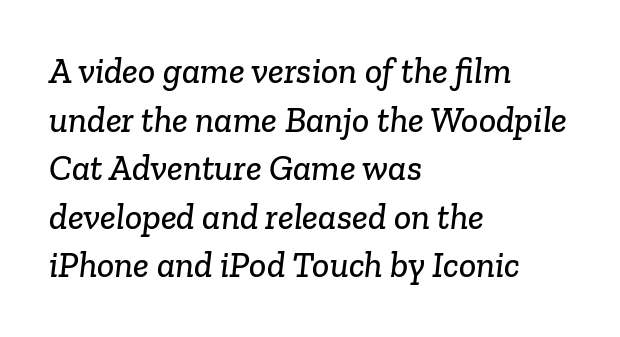
{"serif": "yes", "width": "normal", "stroke_contrast": "low", "x_height": "medium", "monospaced": "no", "underline": "no", "align": "left", "line_spacing": "normal", "line_spacing_ratio": 1.35, "letter_spacing": "normal", "letter_spacing_em": 0.0, "glyph_px": 36}
